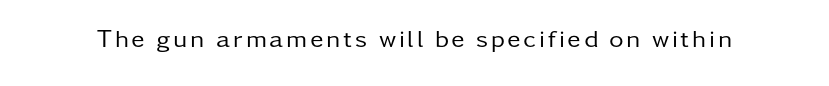
Q: Is the text bold? A: No.
Q: Is the text italic (slanted)? A: No, it is upright.
Q: Is the text underlined? A: No.
